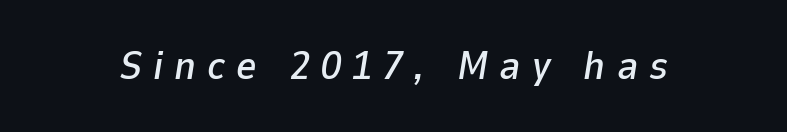
{"italic": "yes", "lean": "right", "slant_degrees": 9, "width": "normal", "stroke_contrast": "low", "x_height": "medium", "monospaced": "no", "underline": "no", "letter_spacing": "wide", "letter_spacing_em": 0.28, "glyph_px": 40}
